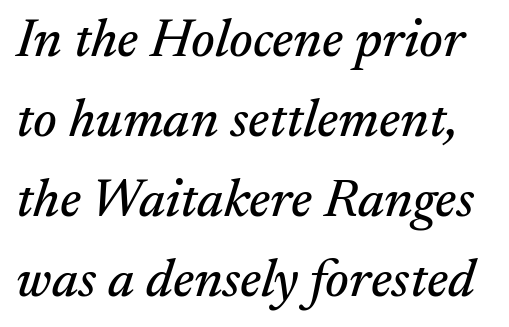
Leading matches the norm, producing a regular column. Observe the lean: these are italic letterforms. A typesetter would label this face a serif. Descenders are the only things crossing below the line.
